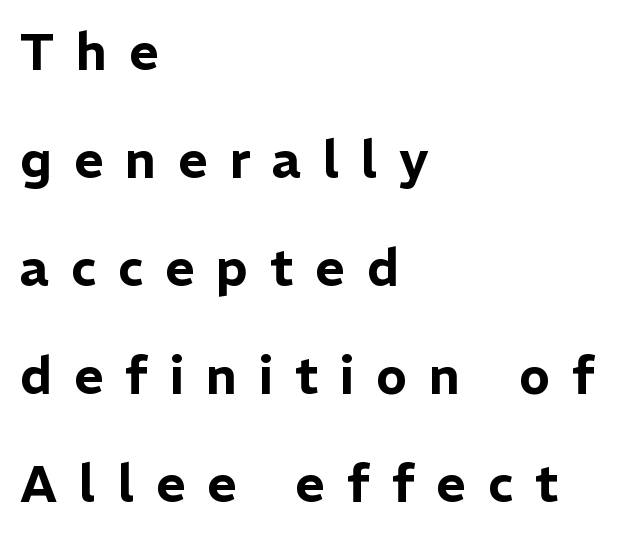
{"serif": "no", "italic": "no", "width": "normal", "stroke_contrast": "low", "x_height": "medium", "monospaced": "no", "underline": "no", "align": "left", "line_spacing": "loose", "line_spacing_ratio": 2.12, "letter_spacing": "wide", "letter_spacing_em": 0.43, "glyph_px": 51}
